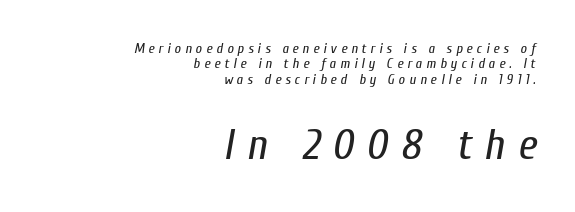
Q: Is the text bold? A: No.
Q: Is the text italic (slanted)? A: Yes, it leans right by about 10 degrees.
Q: Is the text underlined? A: No.
Q: How is the paragraph aligned? A: Right-aligned.
Q: Is the spacing between letters normal or unusually wide? A: Unusually wide.
Q: Is the spacing between lines tight, normal or loose? A: Tight.
Q: Which block of text is set in a larger size, the first (top) or the second (bottom)? A: The second (bottom) one.
Q: Width (condensed, normal, or wide)? A: Condensed.
Q: Stroke contrast? A: Low.
Q: x-height? A: Medium.
Q: Monospaced? A: No.
